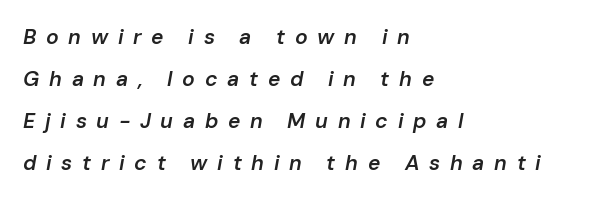
Every character sits at an angle, as italics do. Here the glyphs are tracked loosely, breaking word shapes into spaced letters. Descenders hang freely into open space. The block of text is sparse from top to bottom, with ample space between rows. Which margin do the lines hug? The left one — the right edge is uneven.
